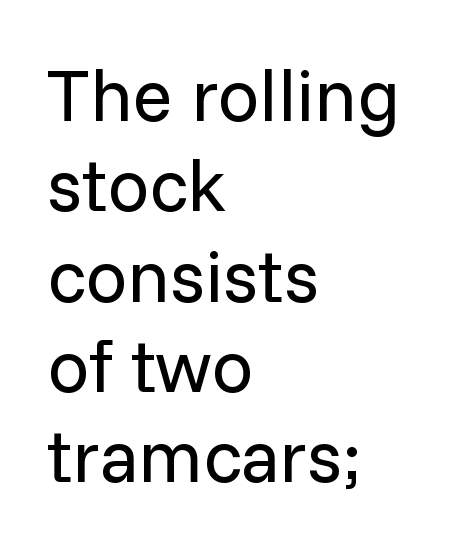
{"serif": "no", "italic": "no", "bold": "no", "weight": "regular", "width": "normal", "stroke_contrast": "low", "x_height": "medium", "monospaced": "no", "underline": "no", "align": "left", "line_spacing_ratio": 1.22, "letter_spacing": "normal", "letter_spacing_em": 0.0, "glyph_px": 74}
